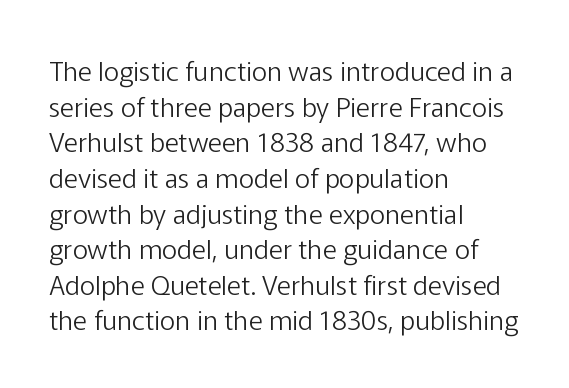
Q: Is the text bold? A: No.
Q: Is the text italic (slanted)? A: No, it is upright.
Q: Is the text underlined? A: No.
Q: How is the paragraph aligned? A: Left-aligned.
Q: Is the spacing between letters normal or unusually wide? A: Normal.
Q: Is the spacing between lines tight, normal or loose? A: Normal.
